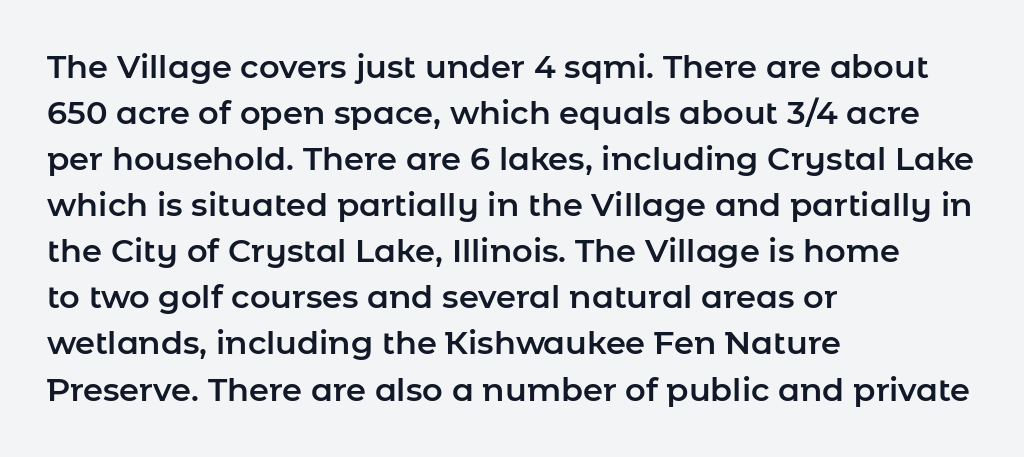
Q: Is the text italic (slanted)? A: No, it is upright.
Q: Is the typeface a serif or a sans-serif typeface? A: Sans-serif.
Q: Is the text underlined? A: No.
Q: How is the paragraph aligned? A: Left-aligned.
Q: Is the spacing between letters normal or unusually wide? A: Normal.
Q: Is the spacing between lines tight, normal or loose? A: Normal.
Q: Width (condensed, normal, or wide)? A: Normal.
Q: Stroke contrast? A: Low.
Q: x-height? A: Medium.
Q: Monospaced? A: No.
